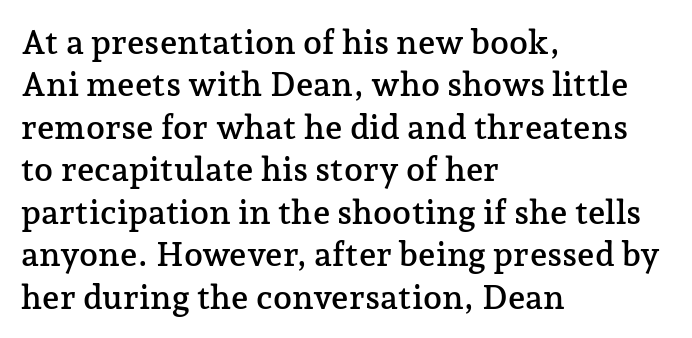
This rendering employs a face with finishing strokes, i.e., a serif. Honestly, the letter spacing is just normal — you wouldn't notice it. Any mark beneath the type? The region is blank. A typesetter would mark this as roman, not italic. Vertical spacing — default. Is this a fixed-width face? No — the glyphs have proportional, varying widths.
